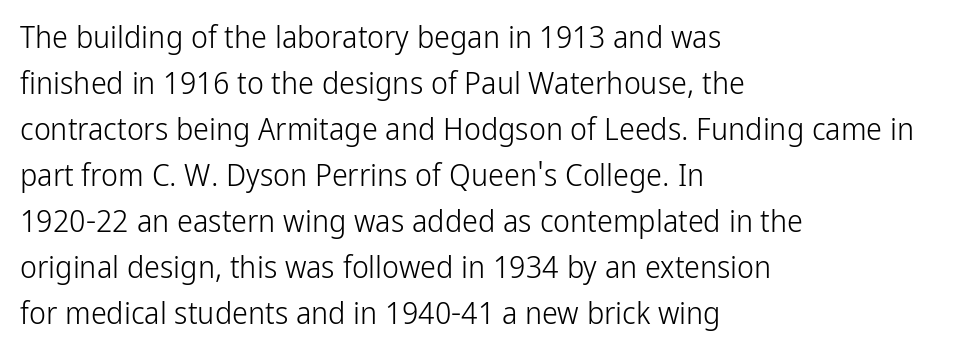
When letters stand straight like this, we call the style roman or upright. The cut favours lightness, reaching ordinary text weight at its darkest. Note the varied advance widths — an 'i' is clearly narrower than an 'm'. Caption: standard tracking, unaltered. Examine the stroke ends and you'll find no serifs. The space directly below the letters is spotless.
